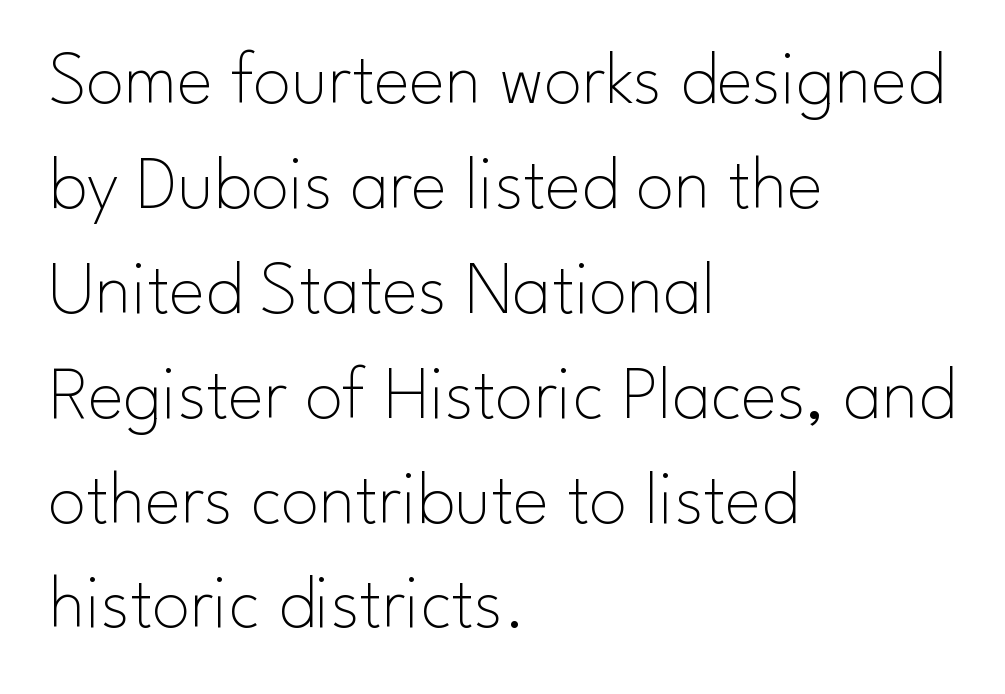
Nope, no serifs anywhere on these letters. No heavy texture on the line: the type isn't bold. Posture: vertical. Is this a fixed-width face? No — the glyphs have proportional, varying widths. The block of text has a typical density, with ordinary space between rows. The rag falls on the right side of this text block.
